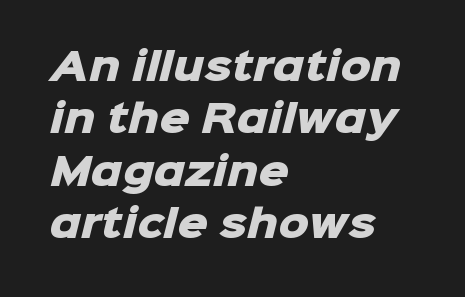
The image shows 38 px heavy sans-serif type; set left-aligned, normal line spacing (1.38x), normal letter spacing, not underlined; low stroke contrast and a medium x-height.
